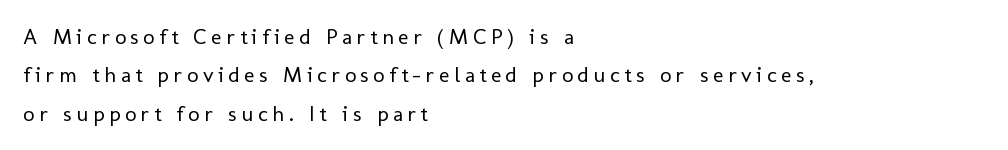
The axis of the letterforms is exactly vertical. The line texture is sparse and dotted thanks to wide tracking. Unmarked baselines from the first word to the last. The typeface has the unassuming heft of standard copy or less. The typesetter chose a ragged-right arrangement here.
